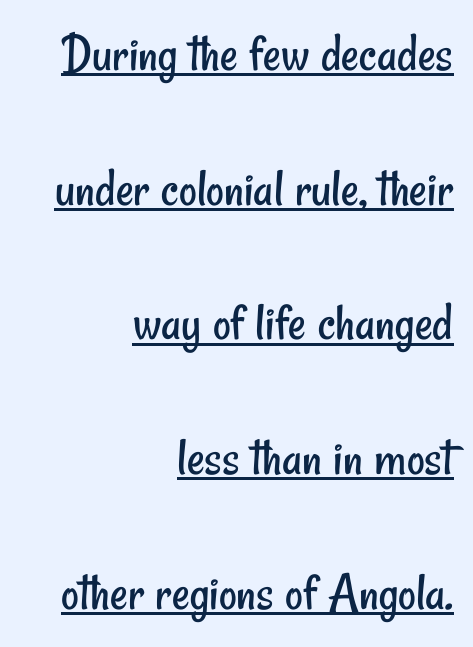
{"serif": "no", "bold": "no", "weight": "regular", "width": "condensed", "stroke_contrast": "low", "x_height": "small", "monospaced": "no", "underline": "yes", "align": "right", "line_spacing": "loose", "line_spacing_ratio": 2.45, "letter_spacing": "normal", "letter_spacing_em": 0.0, "glyph_px": 55}
